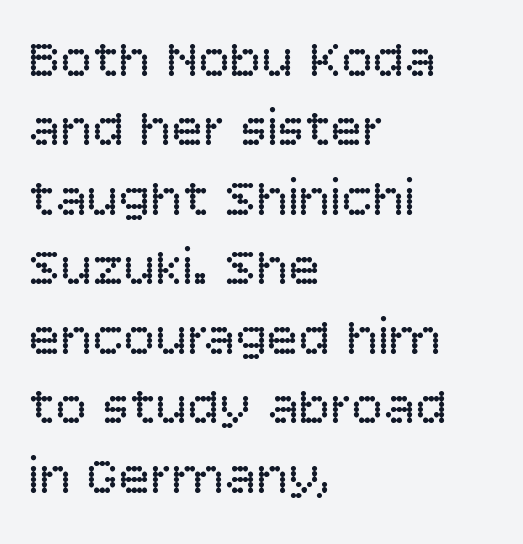
Q: Is the text bold? A: No.
Q: Is the text italic (slanted)? A: No, it is upright.
Q: Is the typeface a serif or a sans-serif typeface? A: Sans-serif.
Q: Is the text underlined? A: No.
Q: How is the paragraph aligned? A: Left-aligned.
Q: Is the spacing between letters normal or unusually wide? A: Normal.
Q: Is the spacing between lines tight, normal or loose? A: Normal.
Q: Width (condensed, normal, or wide)? A: Normal.
Q: Stroke contrast? A: Low.
Q: x-height? A: Large.
Q: Monospaced? A: No.
